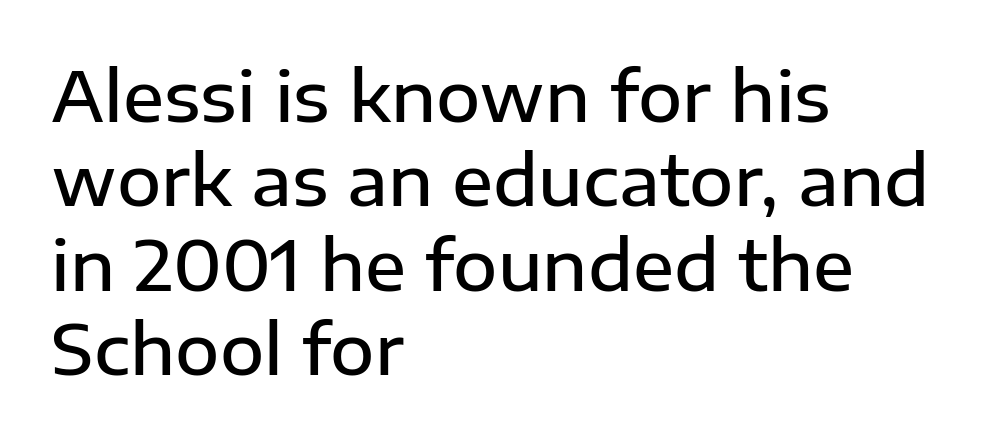
The image shows 68 px semibold sans-serif type, upright; set left-aligned, line spacing 1.24x, normal letter spacing, not underlined; low stroke contrast and a medium x-height.
